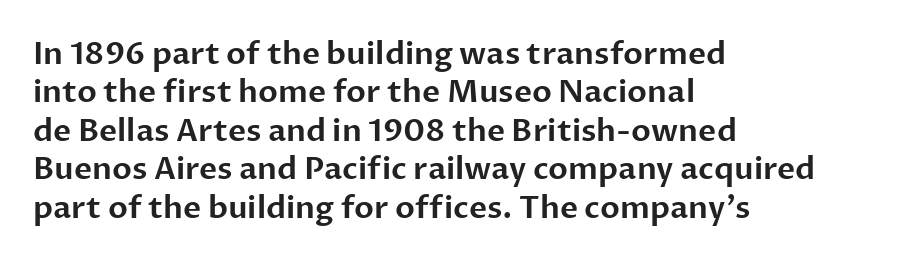
{"serif": "no", "italic": "no", "width": "normal", "stroke_contrast": "low", "x_height": "medium", "monospaced": "no", "underline": "no", "align": "left", "line_spacing_ratio": 1.24, "letter_spacing": "normal", "letter_spacing_em": 0.0, "glyph_px": 31}
